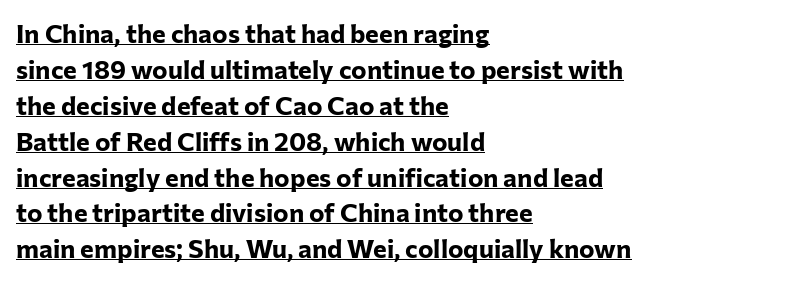
The image shows 26 px bold type, upright; set left-aligned, normal line spacing (1.38x), normal letter spacing, underlined.
